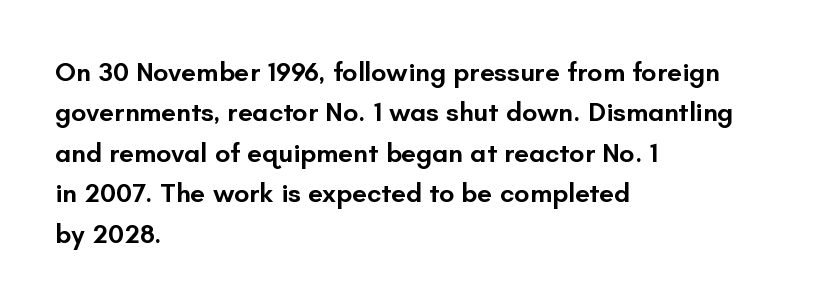
Q: Is the text bold? A: Semi-bold.
Q: Is the text italic (slanted)? A: No, it is upright.
Q: Is the text underlined? A: No.
Q: How is the paragraph aligned? A: Left-aligned.
Q: Is the spacing between letters normal or unusually wide? A: Normal.
Q: Is the spacing between lines tight, normal or loose? A: Normal.
